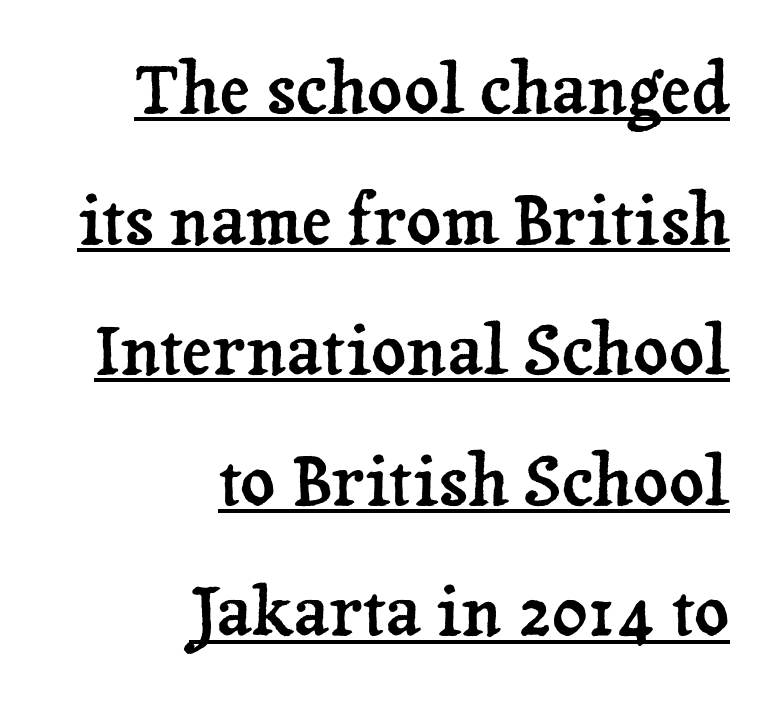
Q: Is the text italic (slanted)? A: No, it is upright.
Q: Is the typeface a serif or a sans-serif typeface? A: Serif.
Q: Is the text underlined? A: Yes.
Q: How is the paragraph aligned? A: Right-aligned.
Q: Is the spacing between letters normal or unusually wide? A: Normal.
Q: Is the spacing between lines tight, normal or loose? A: Loose.
Q: Width (condensed, normal, or wide)? A: Normal.
Q: Stroke contrast? A: Low.
Q: x-height? A: Medium.
Q: Monospaced? A: No.
